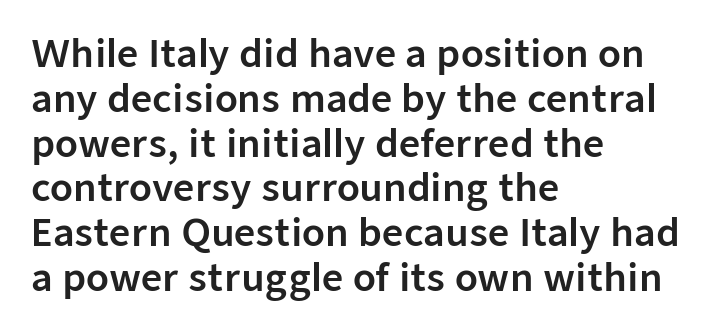
Only glyphs here, with clear space below each row. One-word summary of the alignment: left. The axis of the letterforms is exactly vertical. Short note: letters normally spaced. Serif or sans? Sans — the stroke terminals are bare.
